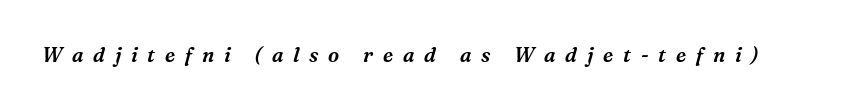
The image shows 20 px text type, italic (leaning right); set unusually wide letter spacing (+0.49 em), not underlined.
